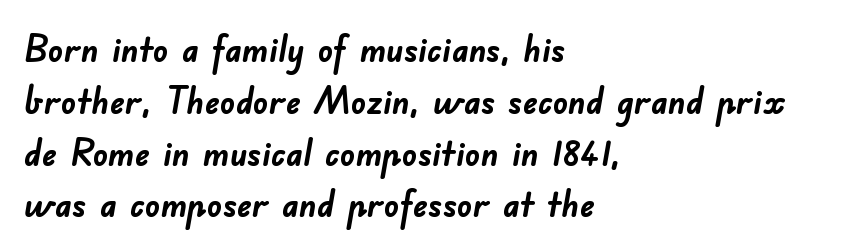
Horizontal bands of white between lines are of average thickness. Honestly, there is no underline to notice here at all. What stands out about the letter spacing? Nothing — it is the standard amount. Horizontally, the lines are justified to the leading edge only. Varying glyph widths throughout — classic text-font behaviour.
